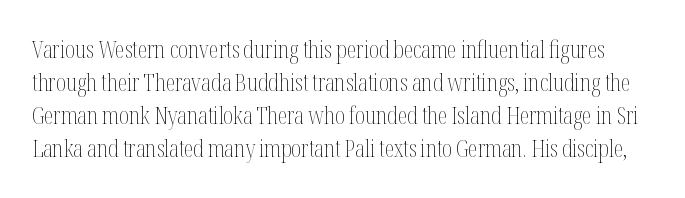
Observe the ordinary spacing: letters are neighbours, not strangers. The typeface has the unassuming heft of standard copy or less. The words here are not underlined. This is roman type, the default non-slanted kind. Notice how descenders clear the ascenders below comfortably — that's standard leading.
